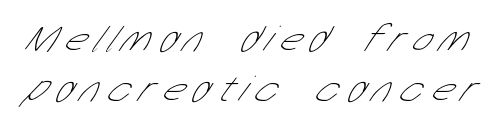
The image shows 37 px thin, condensed sans-serif type; set normal line spacing (1.35x), unusually wide letter spacing (+0.26 em), not underlined; low stroke contrast and a medium x-height.
